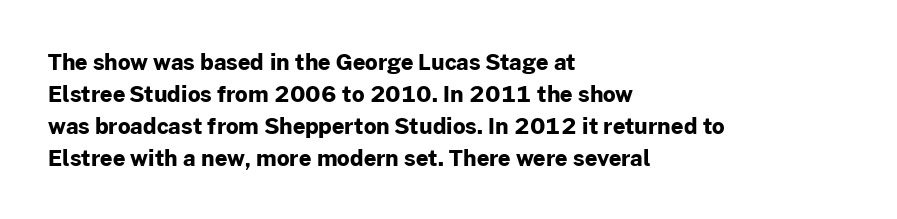
Q: Is the text bold? A: Yes.
Q: Is the text italic (slanted)? A: No, it is upright.
Q: Is the text underlined? A: No.
Q: How is the paragraph aligned? A: Left-aligned.
Q: Is the spacing between letters normal or unusually wide? A: Normal.
Q: Is the spacing between lines tight, normal or loose? A: Normal.
